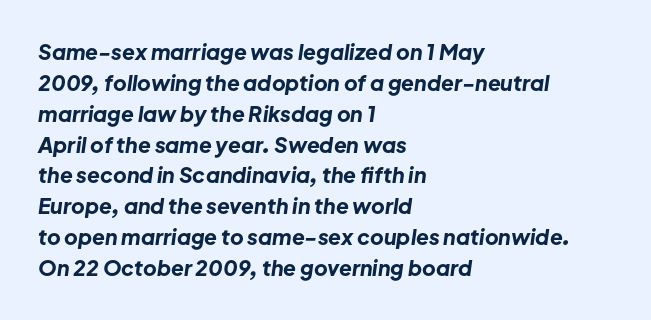
The image shows 21 px bold type, italic (leaning right); set left-aligned, normal line spacing (1.47x), normal letter spacing, not underlined.
